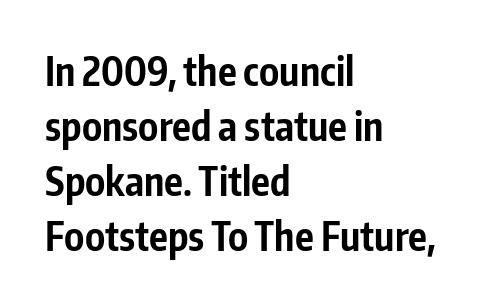
The image shows 39 px bold, condensed sans-serif type, upright; set left-aligned, normal line spacing (1.41x), normal letter spacing, not underlined; low stroke contrast and a medium x-height.
